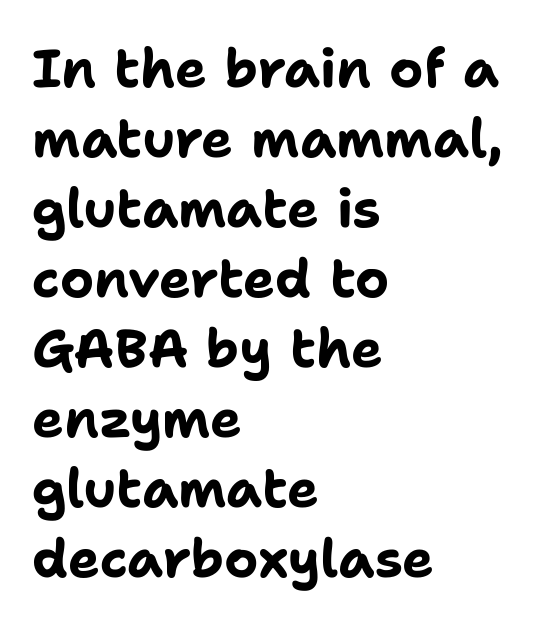
Q: Is the text bold? A: Yes.
Q: Is the text italic (slanted)? A: No, it is upright.
Q: Is the typeface a serif or a sans-serif typeface? A: Sans-serif.
Q: Is the text underlined? A: No.
Q: How is the paragraph aligned? A: Left-aligned.
Q: Is the spacing between letters normal or unusually wide? A: Normal.
Q: Is the spacing between lines tight, normal or loose? A: Normal.
Q: Width (condensed, normal, or wide)? A: Normal.
Q: Stroke contrast? A: Low.
Q: x-height? A: Medium.
Q: Monospaced? A: No.
